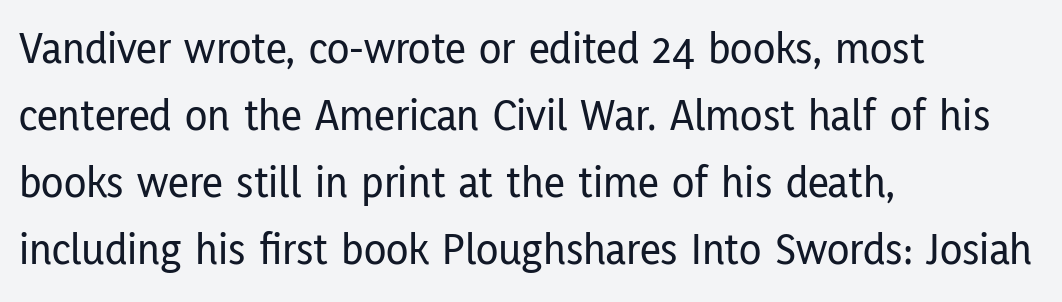
Casual observation: everything's shoved over to the left. I'd call this a sans setting — the letters go barefoot. No italicization has been applied; the sample stays upright. Beneath every word, the page is bare. This sample has the flowing, uneven cadence of proportional lettering.
